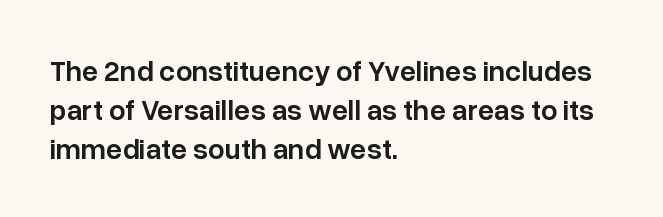
Q: Is the text bold? A: Semi-bold.
Q: Is the text italic (slanted)? A: No, it is upright.
Q: Is the typeface a serif or a sans-serif typeface? A: Sans-serif.
Q: Is the text underlined? A: No.
Q: How is the paragraph aligned? A: Left-aligned.
Q: Is the spacing between letters normal or unusually wide? A: Normal.
Q: Is the spacing between lines tight, normal or loose? A: Normal.
Q: Width (condensed, normal, or wide)? A: Normal.
Q: Stroke contrast? A: Low.
Q: x-height? A: Medium.
Q: Monospaced? A: No.
